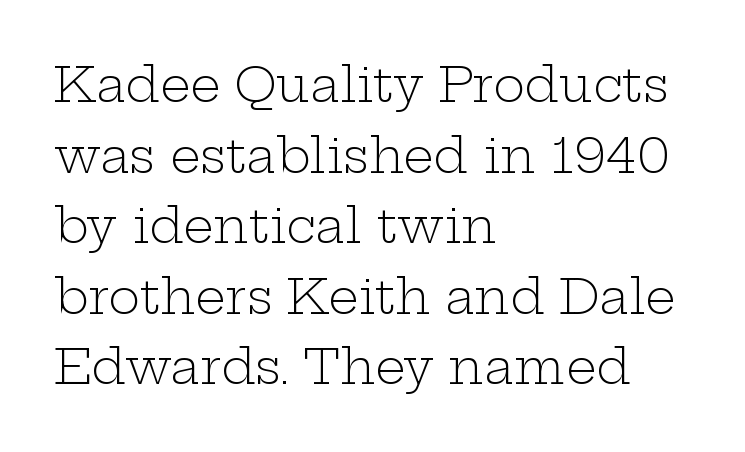
The image shows 48 px light, wide serif type, upright; set left-aligned, normal line spacing (1.47x), normal letter spacing, not underlined; low stroke contrast and a medium x-height.
